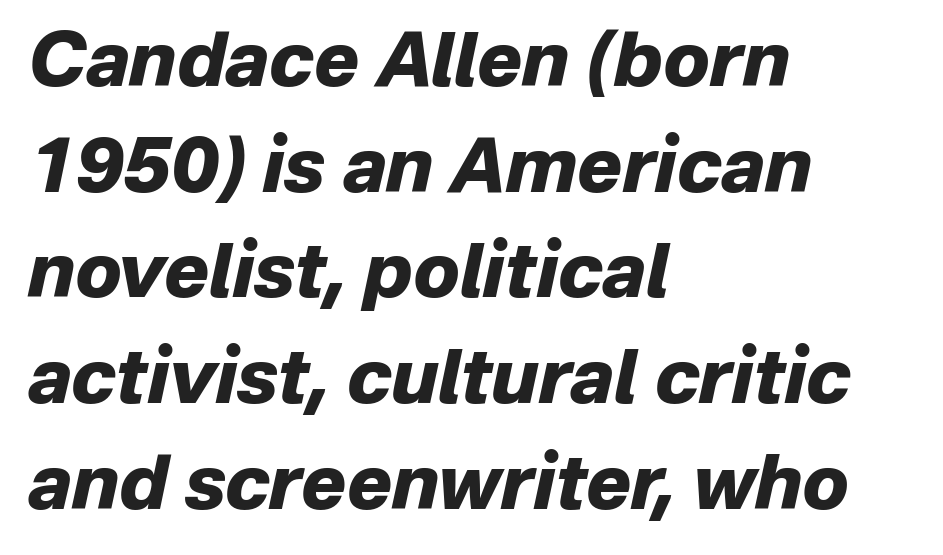
Q: Is the text bold? A: Yes.
Q: Is the text italic (slanted)? A: Yes, it leans right by about 12 degrees.
Q: Is the text underlined? A: No.
Q: How is the paragraph aligned? A: Left-aligned.
Q: Is the spacing between letters normal or unusually wide? A: Normal.
Q: Is the spacing between lines tight, normal or loose? A: Normal.
Q: Width (condensed, normal, or wide)? A: Normal.
Q: Stroke contrast? A: Low.
Q: x-height? A: Medium.
Q: Monospaced? A: No.
